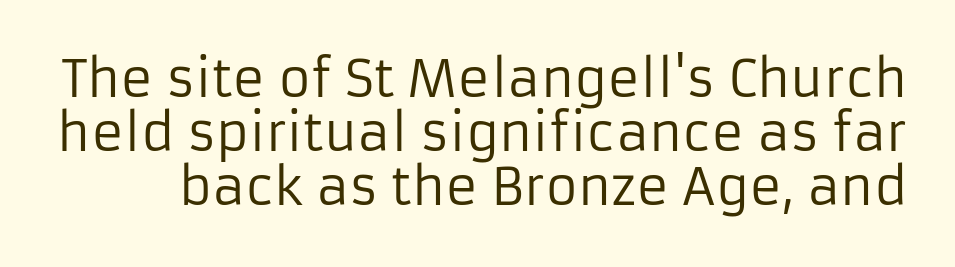
Descenders are the only things crossing below the line. This sample trades vertical openness for compactness between lines. Check where the strokes stop: nothing finishes them off — pure sans. Notice how the stems are strictly vertical — no italics here. Character widths vary here, with narrow letters taking less room than wide ones.
